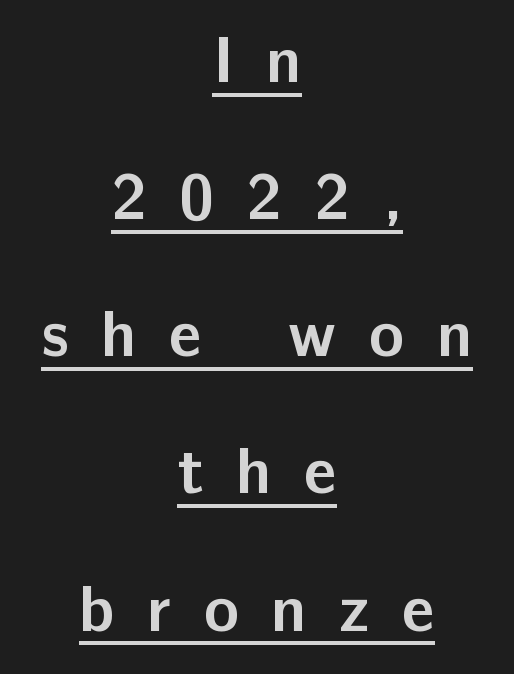
The image shows 65 px semibold sans-serif type, upright; set centered, loose line spacing (2.11x), unusually wide letter spacing (+0.5 em), underlined; low stroke contrast and a medium x-height.
